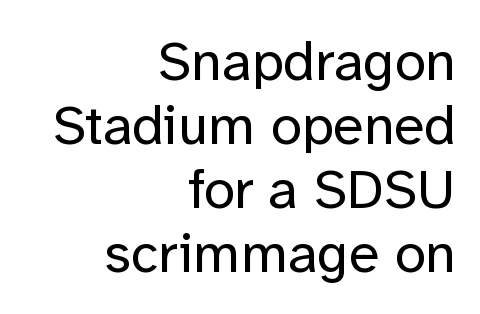
The image shows 56 px regular-weight sans-serif type, upright; set right-aligned, tight line spacing (1.14x), normal letter spacing, not underlined; low stroke contrast and a medium x-height.
